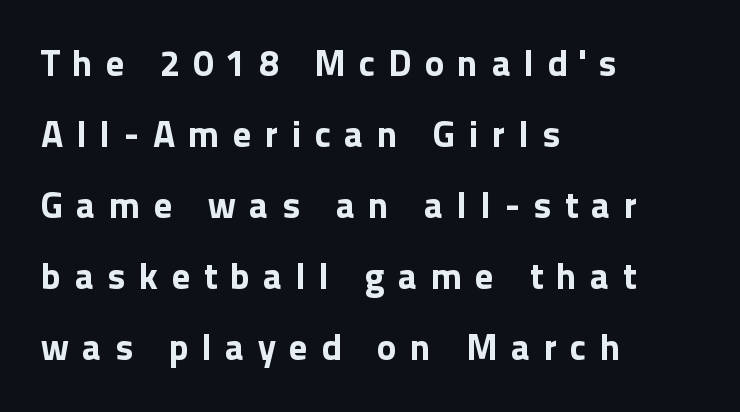
The words here are not underlined. Students, observe: this is what heavily led, spacious text looks like. This rendering uses left alignment, leaving the right contour irregular. The typesetting leans heavy: a genuine bold. The rendering uses natural spacing where letterforms have individual widths.
